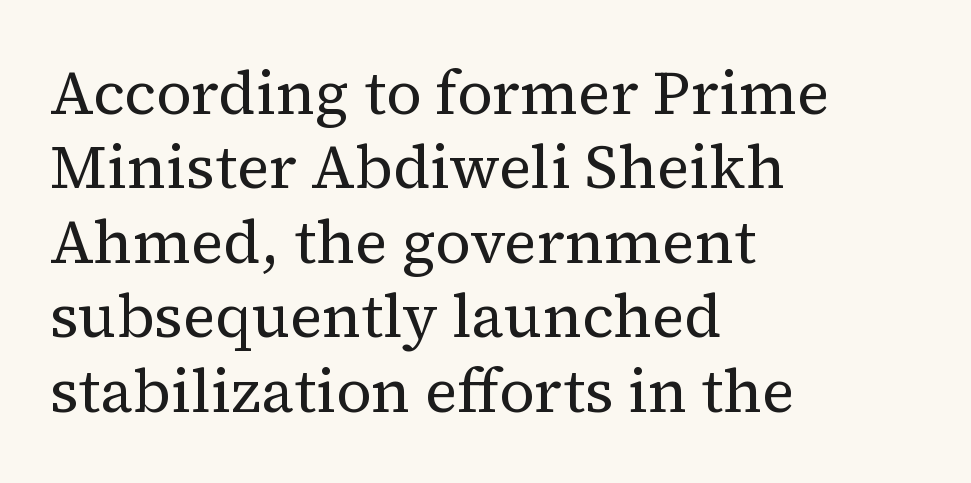
The image shows 61 px regular-weight serif type, upright; set left-aligned, line spacing 1.22x, normal letter spacing, not underlined; medium stroke contrast and a medium x-height.
